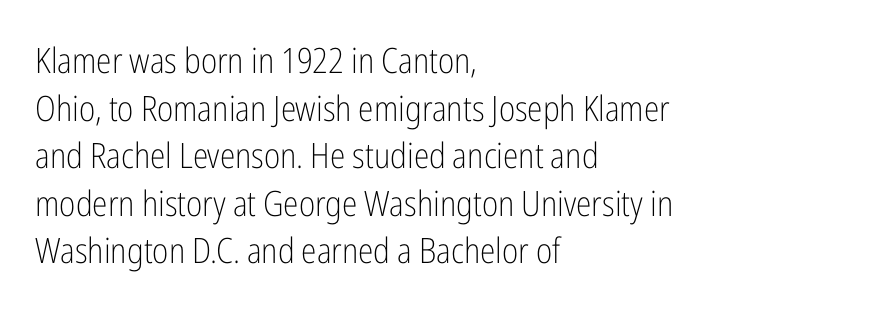
The letters advance in unequal steps, a hallmark of proportional type. Rows of type keep a routine distance in the vertical direction. Caption: multi-line text, flush left, ragged right. Examine the stroke ends and you'll find no serifs.
